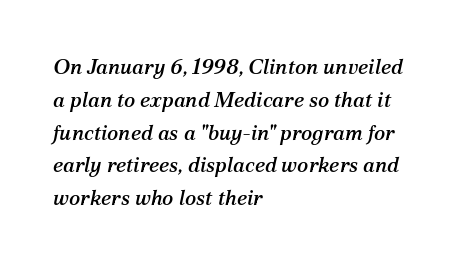
{"italic": "yes", "lean": "right", "slant_degrees": 12, "underline": "no", "align": "left", "line_spacing": "normal", "line_spacing_ratio": 1.56, "letter_spacing": "normal", "letter_spacing_em": 0.0, "glyph_px": 21}
